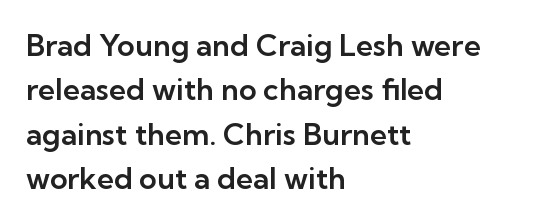
Q: Is the text italic (slanted)? A: No, it is upright.
Q: Is the typeface a serif or a sans-serif typeface? A: Sans-serif.
Q: Is the text underlined? A: No.
Q: How is the paragraph aligned? A: Left-aligned.
Q: Is the spacing between letters normal or unusually wide? A: Normal.
Q: Is the spacing between lines tight, normal or loose? A: Normal.
Q: Width (condensed, normal, or wide)? A: Normal.
Q: Stroke contrast? A: Low.
Q: x-height? A: Medium.
Q: Monospaced? A: No.
